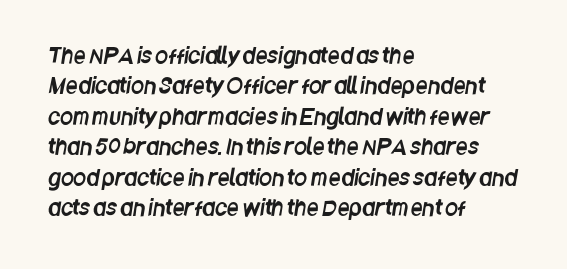
The image shows 21 px text type; set left-aligned, normal line spacing (1.45x), normal letter spacing, not underlined.
